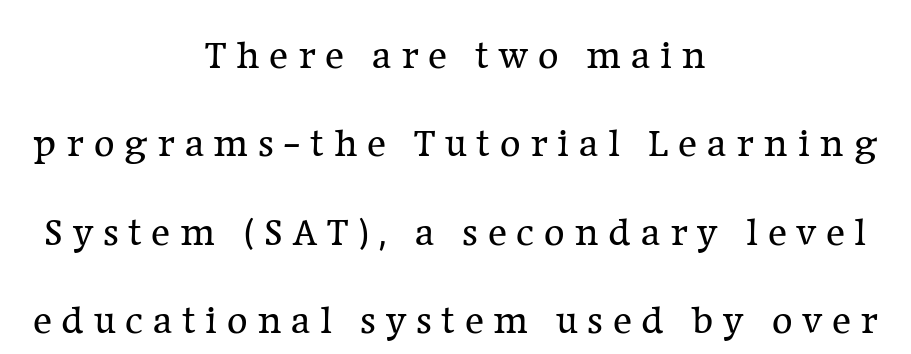
The image shows 40 px regular-weight serif type, upright; set centered, loose line spacing (2.21x), unusually wide letter spacing (+0.24 em), not underlined; low stroke contrast and a medium x-height.
